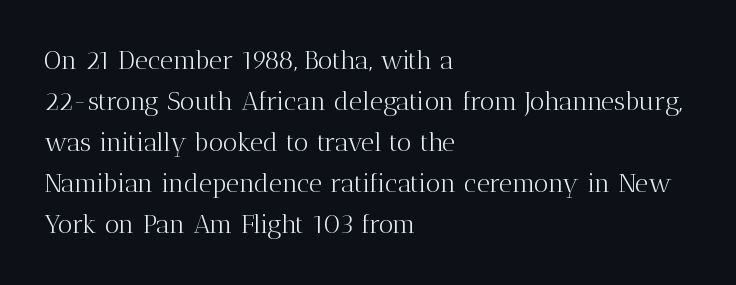
The image shows 26 px text type, upright; set left-aligned, normal line spacing (1.58x), normal letter spacing, not underlined.
